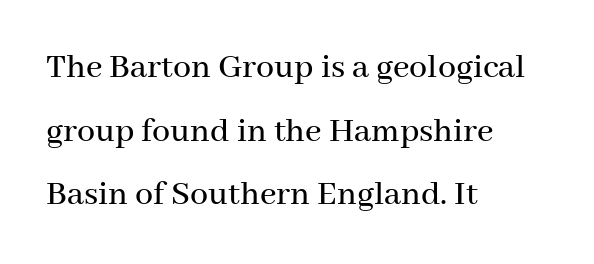
The image shows 36 px serif type, upright; set left-aligned, line spacing 1.77x, normal letter spacing, not underlined; medium stroke contrast and a medium x-height.
